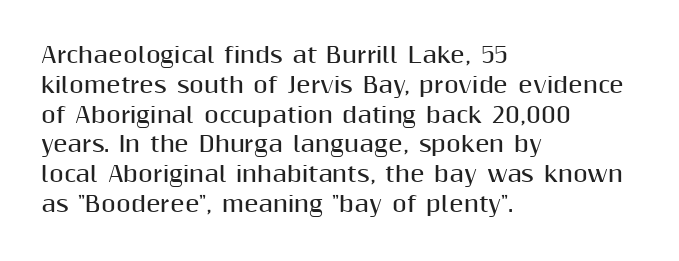
Q: Is the text bold? A: Yes.
Q: Is the text italic (slanted)? A: No, it is upright.
Q: Is the text underlined? A: No.
Q: How is the paragraph aligned? A: Left-aligned.
Q: Is the spacing between letters normal or unusually wide? A: Normal.
Q: Is the spacing between lines tight, normal or loose? A: Normal.
